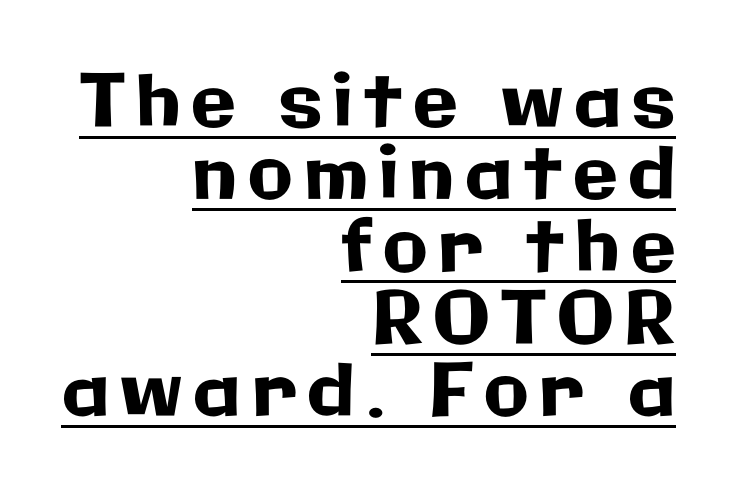
The image shows 73 px sans-serif type, upright; set right-aligned, tight line spacing (0.99x), underlined; low stroke contrast and a medium x-height.
